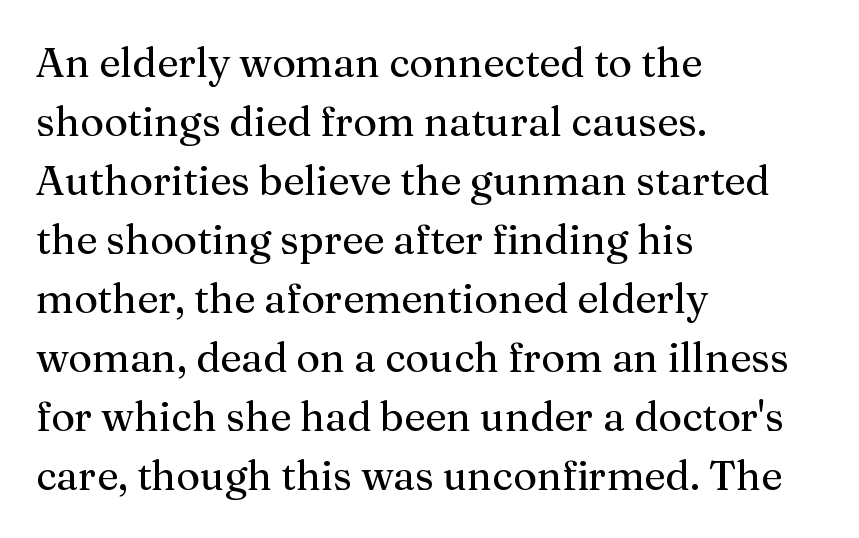
Q: Is the text bold? A: No.
Q: Is the text italic (slanted)? A: No, it is upright.
Q: Is the typeface a serif or a sans-serif typeface? A: Serif.
Q: Is the text underlined? A: No.
Q: How is the paragraph aligned? A: Left-aligned.
Q: Is the spacing between letters normal or unusually wide? A: Normal.
Q: Is the spacing between lines tight, normal or loose? A: Normal.
Q: Width (condensed, normal, or wide)? A: Normal.
Q: Stroke contrast? A: Medium.
Q: x-height? A: Medium.
Q: Monospaced? A: No.
